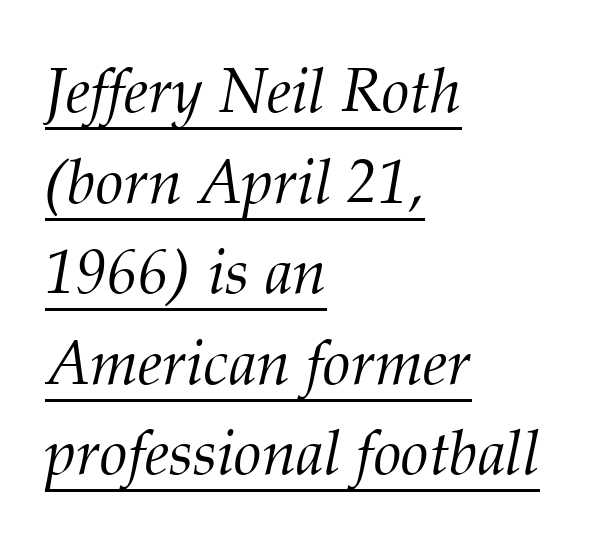
Style check: oblique. Typographically, this falls in the serif category. Leading matches the norm, producing a regular column. Every row of glyphs begins at an identical x-position on the left. Between one letter and the next there's only the usual sliver of space. You can see a thin bar hugging the bottom of the glyphs.
